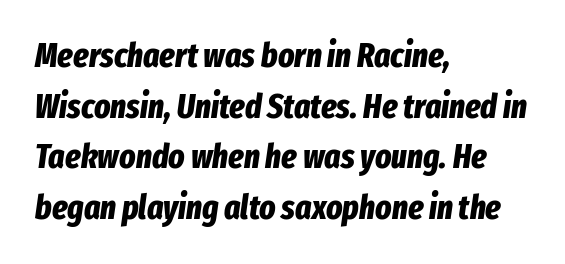
{"italic": "yes", "lean": "right", "slant_degrees": 8, "bold": "yes", "weight": "bold", "width": "condensed", "stroke_contrast": "low", "x_height": "medium", "monospaced": "no", "underline": "no", "align": "left", "line_spacing": "normal", "line_spacing_ratio": 1.49, "letter_spacing": "normal", "letter_spacing_em": 0.0, "glyph_px": 34}
